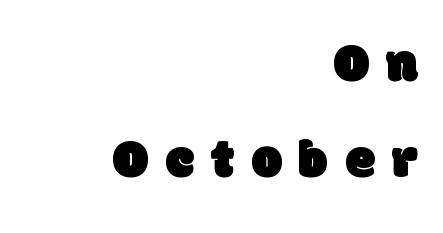
{"serif": "no", "width": "normal", "stroke_contrast": "low", "x_height": "large", "monospaced": "no", "underline": "no", "align": "right", "line_spacing_ratio": 1.75, "letter_spacing": "wide", "letter_spacing_em": 0.3, "glyph_px": 55}
